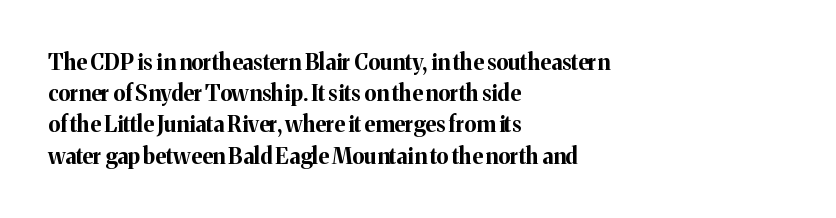
{"italic": "no", "bold": "yes", "underline": "no", "align": "left", "line_spacing": "normal", "line_spacing_ratio": 1.42, "letter_spacing": "normal", "letter_spacing_em": 0.0, "glyph_px": 22}
